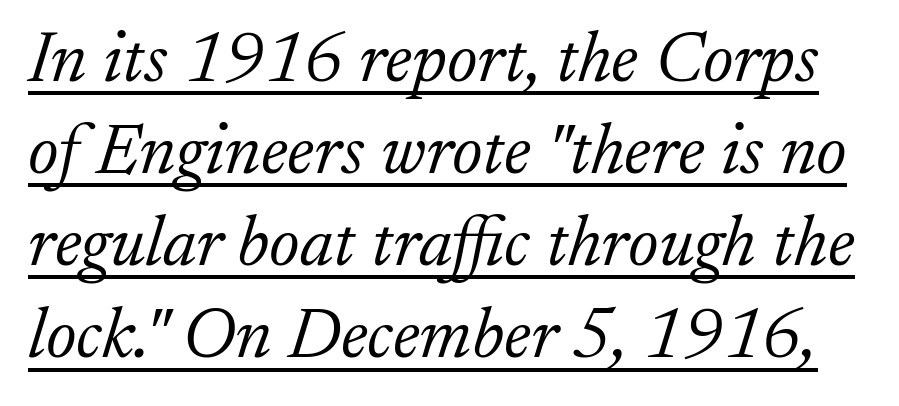
Q: Is the text bold? A: No.
Q: Is the text italic (slanted)? A: Yes, it leans right by about 17 degrees.
Q: Is the typeface a serif or a sans-serif typeface? A: Serif.
Q: Is the text underlined? A: Yes.
Q: Is the spacing between letters normal or unusually wide? A: Normal.
Q: Is the spacing between lines tight, normal or loose? A: Normal.
Q: Width (condensed, normal, or wide)? A: Normal.
Q: Stroke contrast? A: Low.
Q: x-height? A: Small.
Q: Monospaced? A: No.
